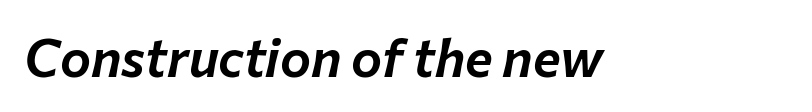
{"italic": "yes", "lean": "right", "slant_degrees": 12, "width": "normal", "stroke_contrast": "low", "x_height": "medium", "monospaced": "no", "underline": "no", "letter_spacing": "normal", "letter_spacing_em": 0.0, "glyph_px": 52}
